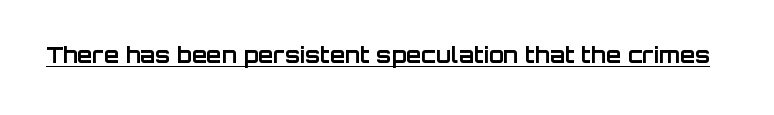
The image shows 22 px bold type, upright; set normal letter spacing, underlined.
